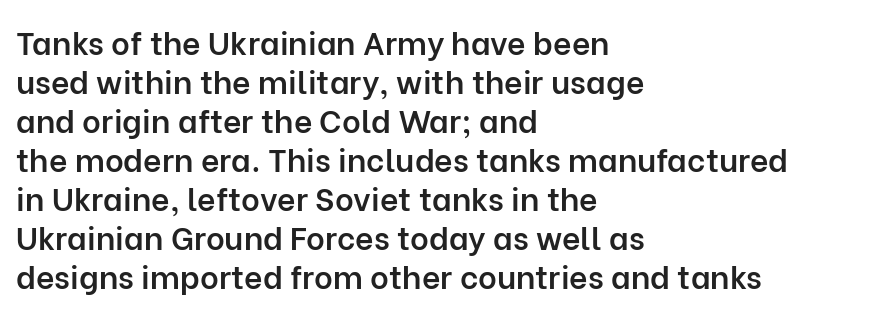
The image shows 32 px semibold sans-serif type, upright; set left-aligned, line spacing 1.22x, normal letter spacing, not underlined; low stroke contrast and a medium x-height.
